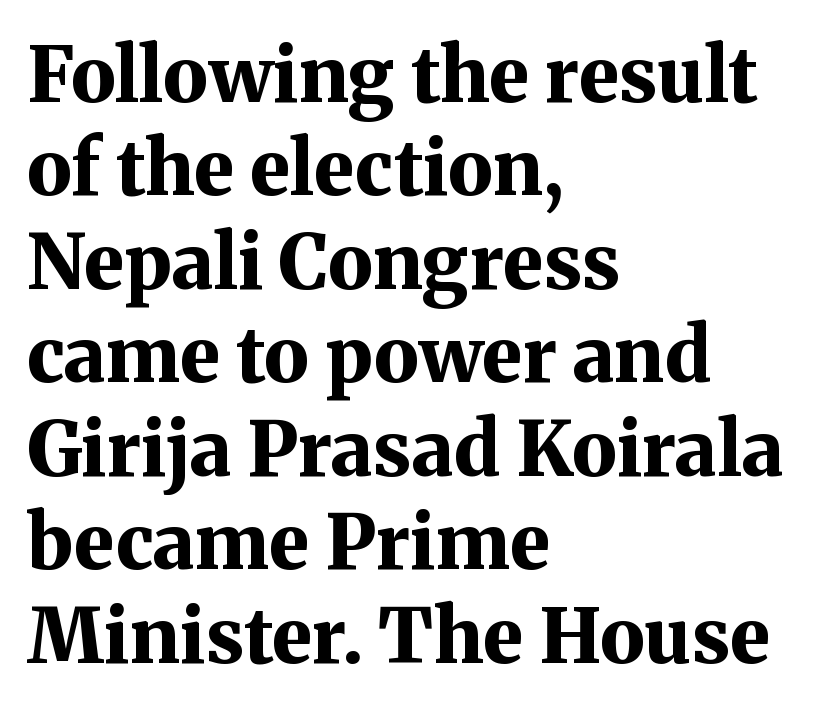
Q: Is the text bold? A: Yes.
Q: Is the text italic (slanted)? A: No, it is upright.
Q: Is the typeface a serif or a sans-serif typeface? A: Serif.
Q: Is the text underlined? A: No.
Q: How is the paragraph aligned? A: Left-aligned.
Q: Is the spacing between letters normal or unusually wide? A: Normal.
Q: Width (condensed, normal, or wide)? A: Normal.
Q: Stroke contrast? A: Medium.
Q: x-height? A: Medium.
Q: Monospaced? A: No.
